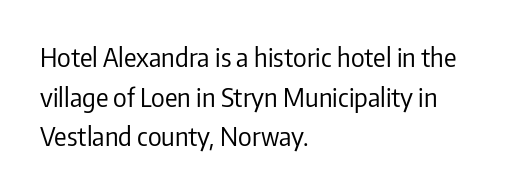
The image shows 26 px text type, upright; set left-aligned, normal line spacing (1.52x), normal letter spacing, not underlined.
